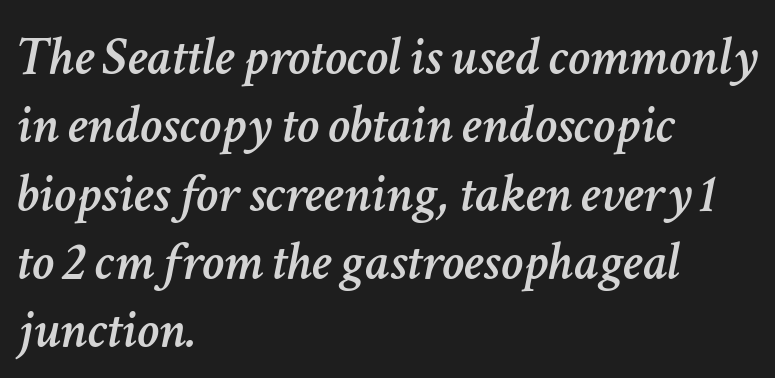
No extra tracking has been applied to these lines. This sample has the flowing, uneven cadence of proportional lettering. Check under the words: just untouched page. One-word summary of the alignment: left. Is the type slanted? Yes — the strokes lean at a clear angle.
